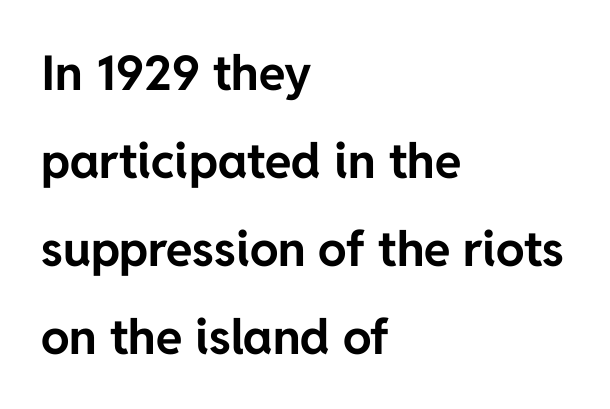
The image shows 48 px bold sans-serif type, upright; set left-aligned, line spacing 1.83x, normal letter spacing, not underlined; low stroke contrast and a medium x-height.
